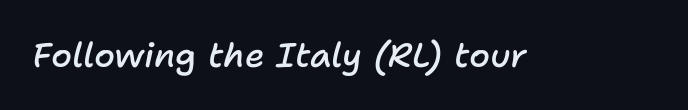
A bit beefed up — I'd call it semibold rather than bold. The whole block is typeset with a tilt. Students, note that the glyphs here touch the page at normal intervals. Note the varied advance widths — an 'i' is clearly narrower than an 'm'. The glyphs are unaccompanied by any horizontal stroke below them.
